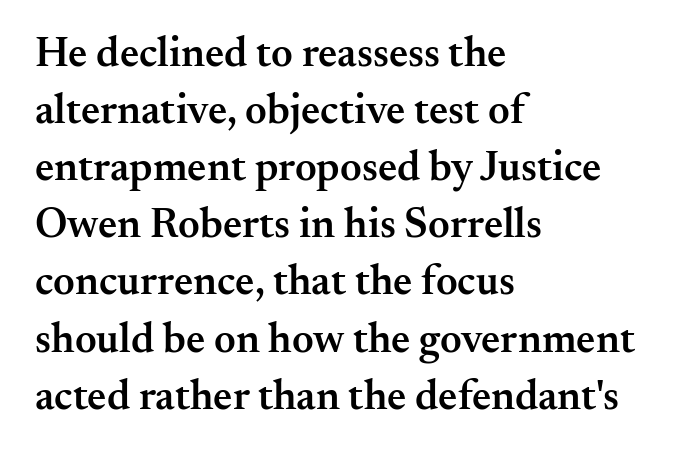
{"serif": "yes", "italic": "no", "bold": "semi", "weight": "semibold", "width": "normal", "stroke_contrast": "medium", "x_height": "small", "monospaced": "no", "underline": "no", "align": "left", "line_spacing": "normal", "line_spacing_ratio": 1.36, "letter_spacing": "normal", "letter_spacing_em": 0.0, "glyph_px": 42}
